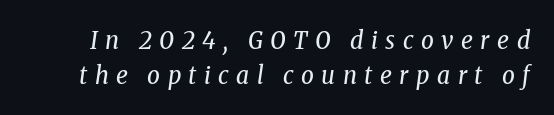
{"italic": "yes", "lean": "right", "slant_degrees": 8, "bold": "no", "underline": "no", "line_spacing": "normal", "line_spacing_ratio": 1.4, "letter_spacing": "wide", "letter_spacing_em": 0.3, "glyph_px": 25}
